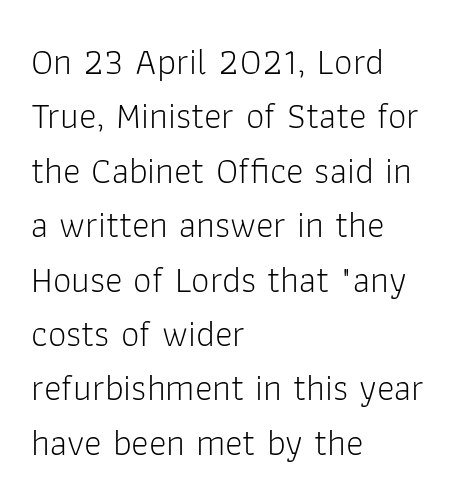
Varying glyph widths throughout — classic text-font behaviour. Look at the bottom of the vertical strokes: they stop flat, with no serifs. Honestly, the row spacing looks completely unremarkable. The passage shown is not bold in any degree.
